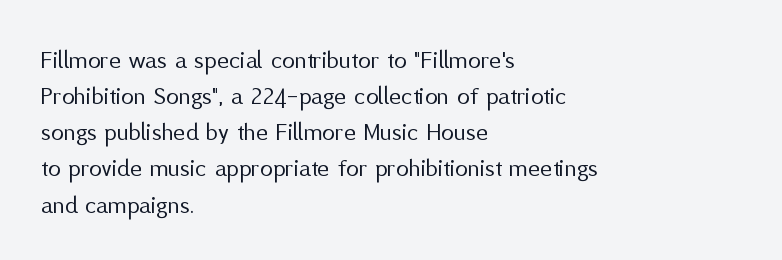
Q: Is the text bold? A: No.
Q: Is the text italic (slanted)? A: No, it is upright.
Q: Is the text underlined? A: No.
Q: How is the paragraph aligned? A: Left-aligned.
Q: Is the spacing between letters normal or unusually wide? A: Normal.
Q: Is the spacing between lines tight, normal or loose? A: Normal.
